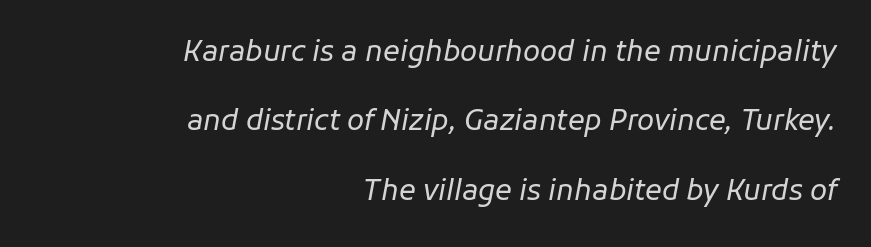
Q: Is the text bold? A: No.
Q: Is the text italic (slanted)? A: Yes, it leans right by about 11 degrees.
Q: Is the text underlined? A: No.
Q: How is the paragraph aligned? A: Right-aligned.
Q: Is the spacing between letters normal or unusually wide? A: Normal.
Q: Is the spacing between lines tight, normal or loose? A: Loose.
Q: Width (condensed, normal, or wide)? A: Normal.
Q: Stroke contrast? A: Low.
Q: x-height? A: Medium.
Q: Monospaced? A: No.
